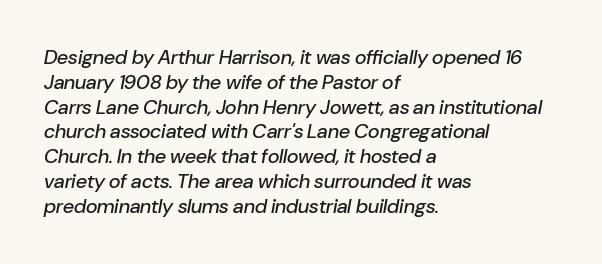
The image shows 20 px text type, italic (leaning right); set left-aligned, line spacing 1.24x, normal letter spacing, not underlined.
